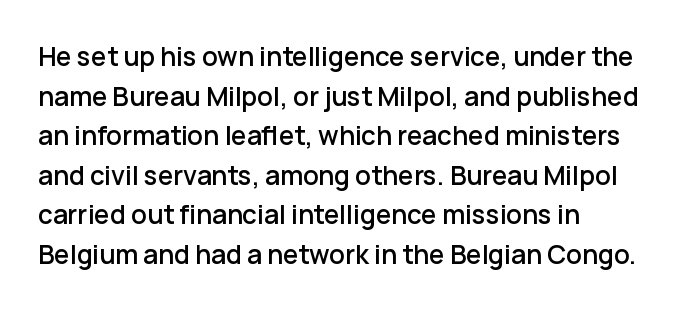
Interline gaps are of average width in this sample. The type sits square on the baseline with zero lean. Just letters on the line, the space beneath them empty. Students, note that the glyphs here touch the page at normal intervals. The rendering anchors every line to the left-hand side.
